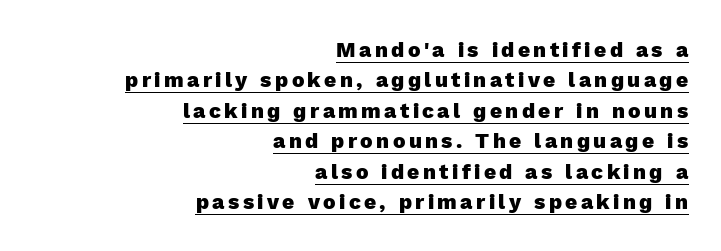
The image shows 21 px bold type, upright; set right-aligned, normal line spacing (1.45x), underlined.
